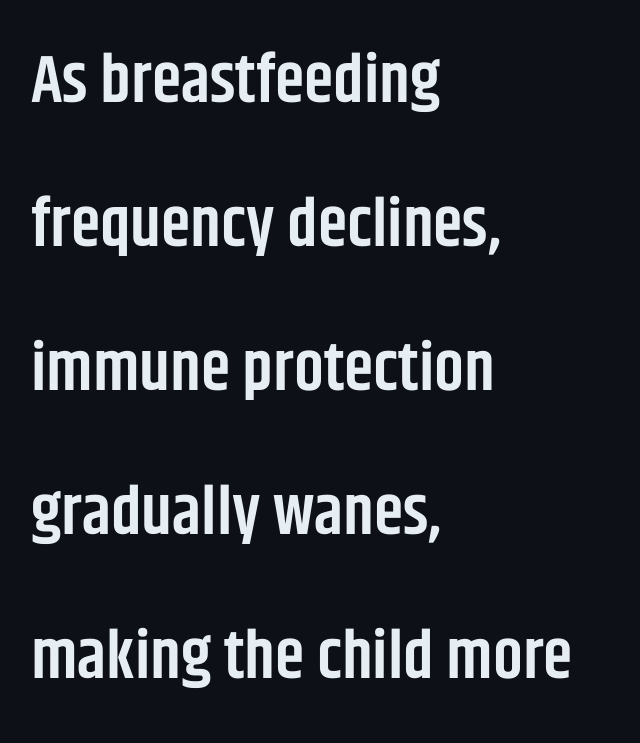
{"serif": "no", "italic": "no", "bold": "semi", "weight": "semibold", "width": "condensed", "stroke_contrast": "low", "x_height": "large", "monospaced": "no", "underline": "no", "align": "left", "line_spacing": "loose", "line_spacing_ratio": 2.15, "letter_spacing": "normal", "letter_spacing_em": 0.0, "glyph_px": 67}
